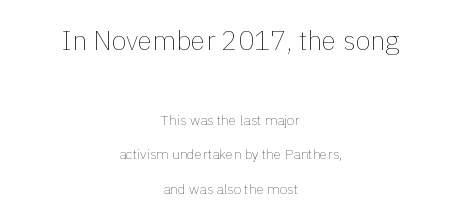
Q: Is the text bold? A: No.
Q: Is the text italic (slanted)? A: No, it is upright.
Q: Is the text underlined? A: No.
Q: How is the paragraph aligned? A: Centered.
Q: Is the spacing between letters normal or unusually wide? A: Normal.
Q: Is the spacing between lines tight, normal or loose? A: Loose.
Q: Which block of text is set in a larger size, the first (top) or the second (bottom)? A: The first (top) one.
